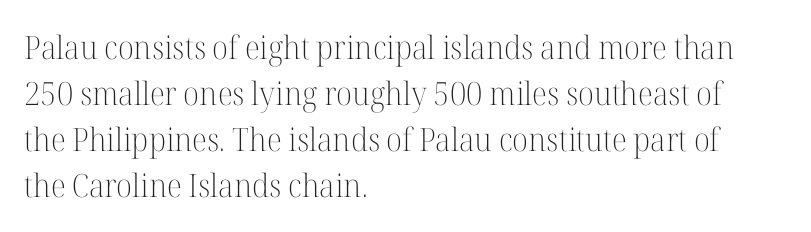
The image shows 32 px light serif type, upright; set left-aligned, normal line spacing (1.44x), normal letter spacing, not underlined; high stroke contrast and a medium x-height.
